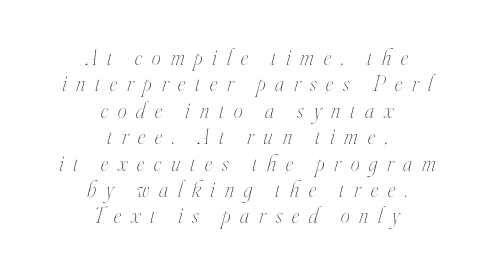
The image shows 22 px text type, italic (leaning right); set centered, line spacing 1.2x, unusually wide letter spacing (+0.45 em), not underlined.
